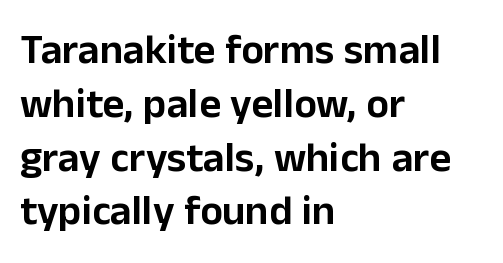
The image shows 42 px sans-serif type, upright; set left-aligned, normal line spacing (1.28x), normal letter spacing, not underlined; low stroke contrast and a medium x-height.
